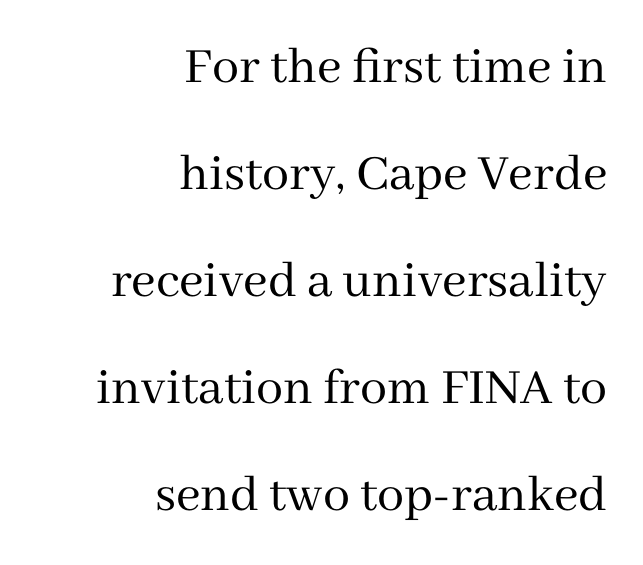
{"serif": "yes", "italic": "no", "bold": "no", "weight": "regular", "width": "normal", "stroke_contrast": "medium", "x_height": "medium", "monospaced": "no", "underline": "no", "align": "right", "line_spacing": "loose", "line_spacing_ratio": 1.98, "letter_spacing": "normal", "letter_spacing_em": 0.0, "glyph_px": 54}
